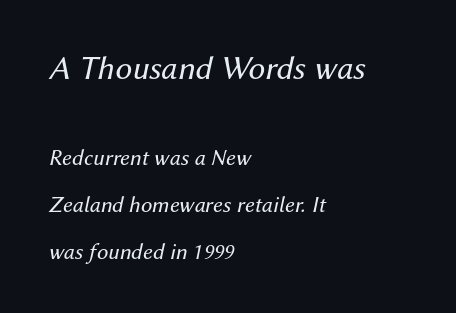
{"italic": "yes", "lean": "right", "slant_degrees": 12, "bold": "no", "weight": "regular", "width": "normal", "stroke_contrast": "medium", "x_height": "medium", "monospaced": "no", "underline": "no", "align": "left", "line_spacing": "loose", "line_spacing_ratio": 2.03, "letter_spacing": "normal", "letter_spacing_em": 0.0, "larger_block": "first", "size_ratio": 1.48, "glyph_px": 34}
